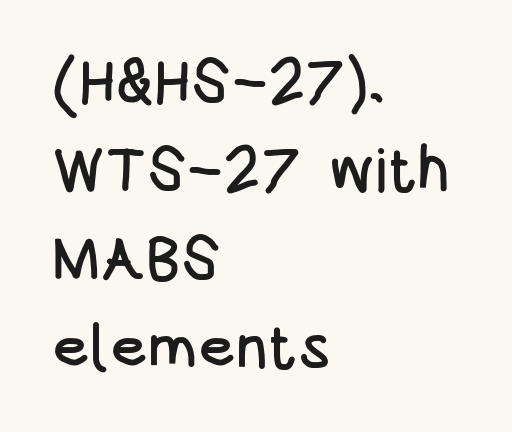
{"serif": "no", "italic": "no", "width": "condensed", "stroke_contrast": "low", "x_height": "large", "monospaced": "no", "underline": "no", "align": "left", "line_spacing": "normal", "line_spacing_ratio": 1.45, "letter_spacing": "normal", "letter_spacing_em": 0.0, "glyph_px": 61}
